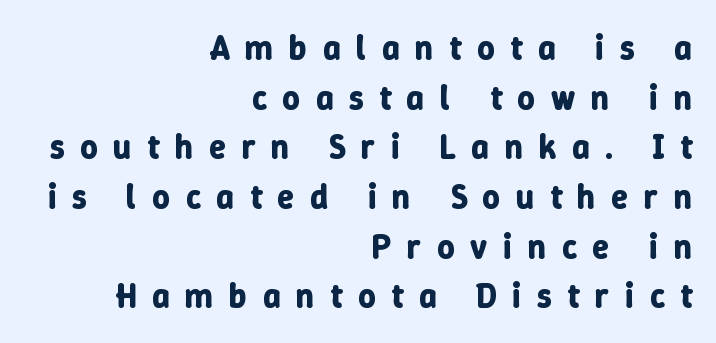
Q: Is the text bold? A: Yes.
Q: Is the text italic (slanted)? A: No, it is upright.
Q: Is the text underlined? A: No.
Q: How is the paragraph aligned? A: Right-aligned.
Q: Is the spacing between letters normal or unusually wide? A: Unusually wide.
Q: Is the spacing between lines tight, normal or loose? A: Normal.
Q: Width (condensed, normal, or wide)? A: Normal.
Q: Stroke contrast? A: Low.
Q: x-height? A: Medium.
Q: Monospaced? A: No.
